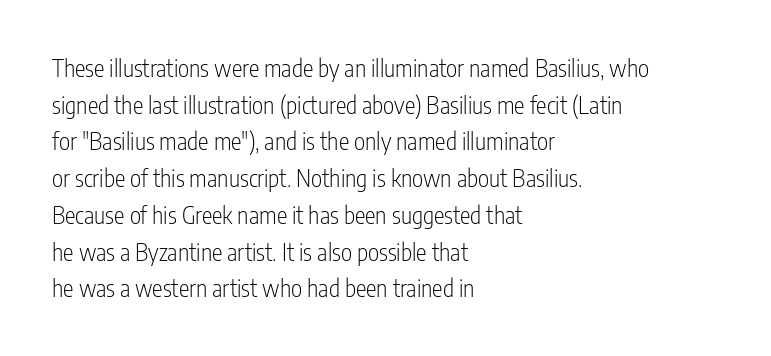
{"italic": "no", "bold": "no", "underline": "no", "align": "left", "line_spacing": "normal", "line_spacing_ratio": 1.53, "letter_spacing": "normal", "letter_spacing_em": 0.0, "glyph_px": 24}
